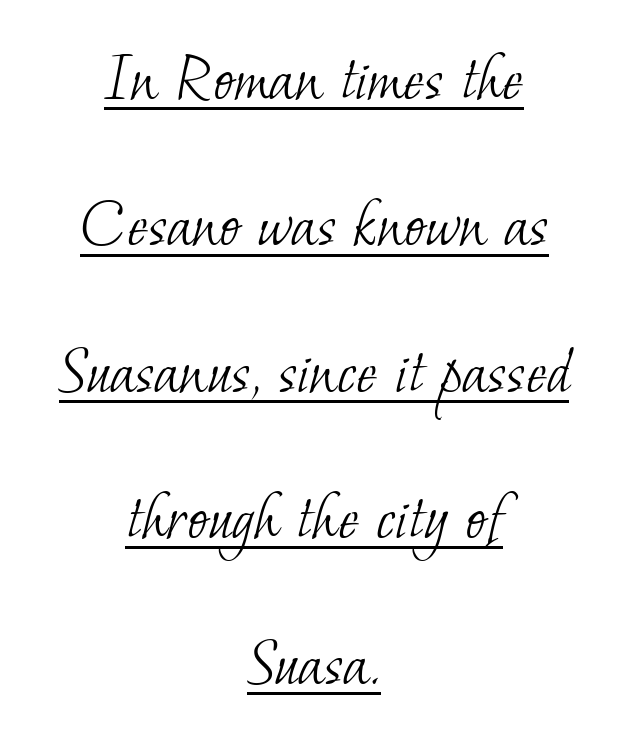
Nothing unusual about the tracking: characters are spaced as the font intends. The vertical gap from one line to the next is large. The passage shown is typeset with a serif family. These lines are rendered in a variable-pitch font.
